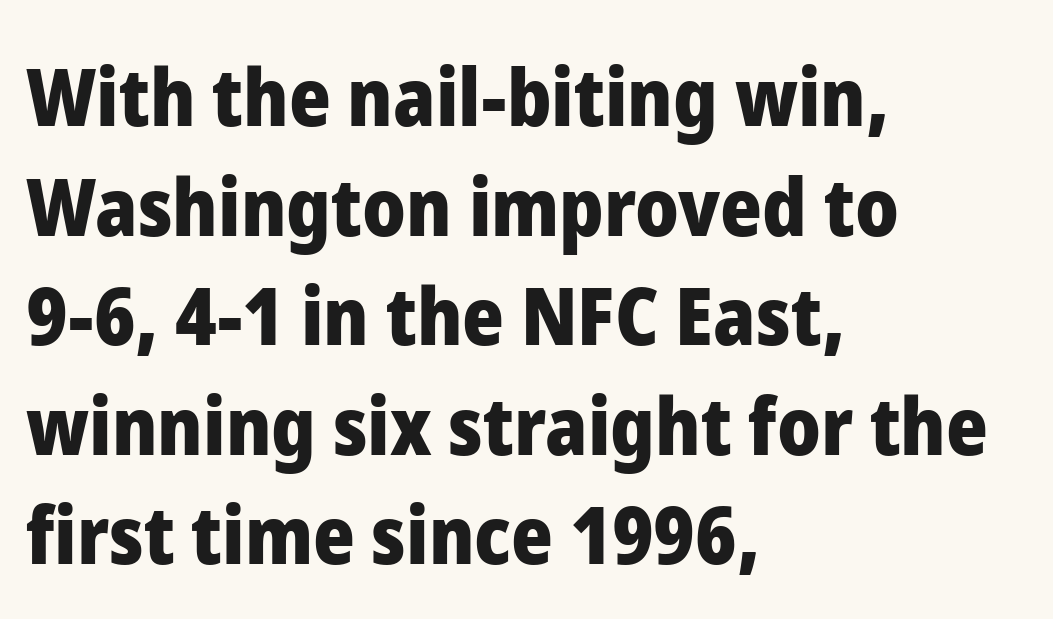
These lines are set flush left with a ragged right edge. Is the type bold? Yes — the strokes are clearly thick and heavy. Students, observe: this is what conventionally led text looks like. Does the type have serifs? No, each stem ends abruptly. Looks like regular typesetting: each glyph gets only the width it needs.
